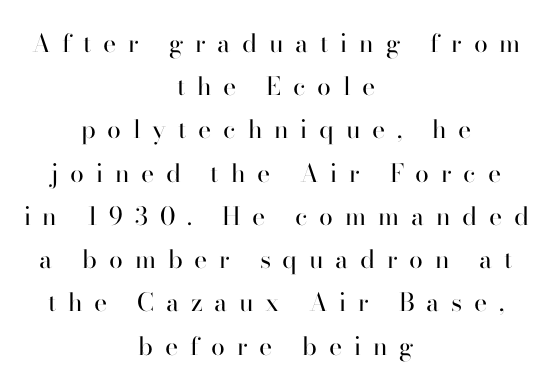
The image shows 25 px text type, upright; set centered, line spacing 1.73x, unusually wide letter spacing (+0.47 em), not underlined.
